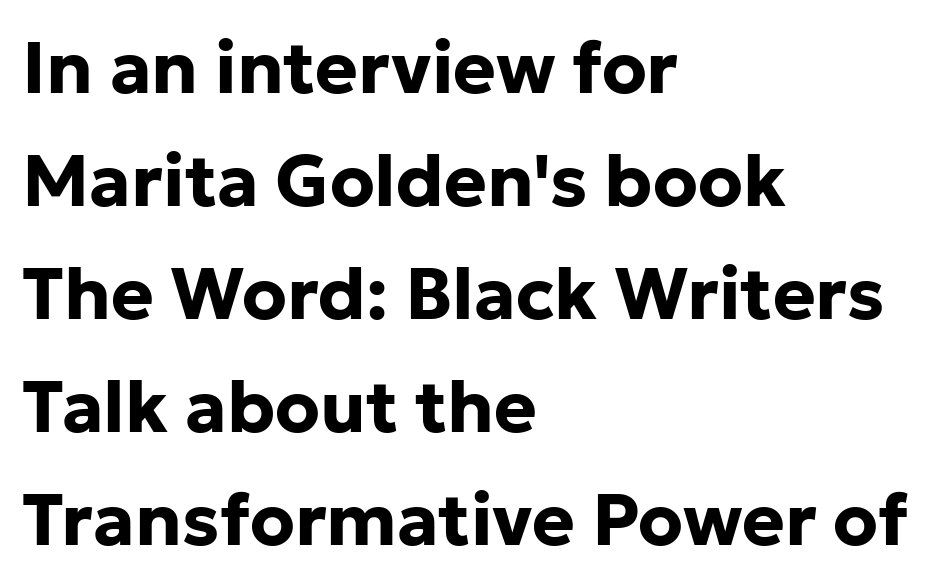
{"serif": "no", "italic": "no", "bold": "yes", "weight": "bold", "width": "normal", "stroke_contrast": "low", "x_height": "medium", "monospaced": "no", "underline": "no", "align": "left", "line_spacing": "normal", "line_spacing_ratio": 1.57, "letter_spacing": "normal", "letter_spacing_em": 0.0, "glyph_px": 72}
